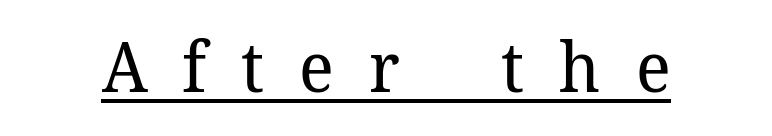
{"serif": "yes", "italic": "no", "bold": "no", "weight": "regular", "width": "normal", "stroke_contrast": "low", "x_height": "medium", "monospaced": "no", "underline": "yes", "letter_spacing": "wide", "letter_spacing_em": 0.5, "glyph_px": 70}
